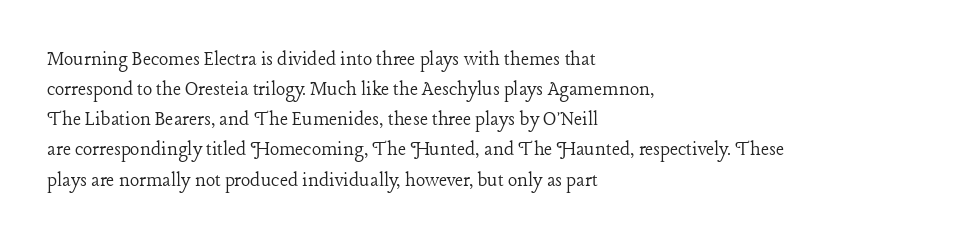
The image shows 22 px text type, upright; set left-aligned, normal line spacing (1.37x), normal letter spacing, not underlined.
